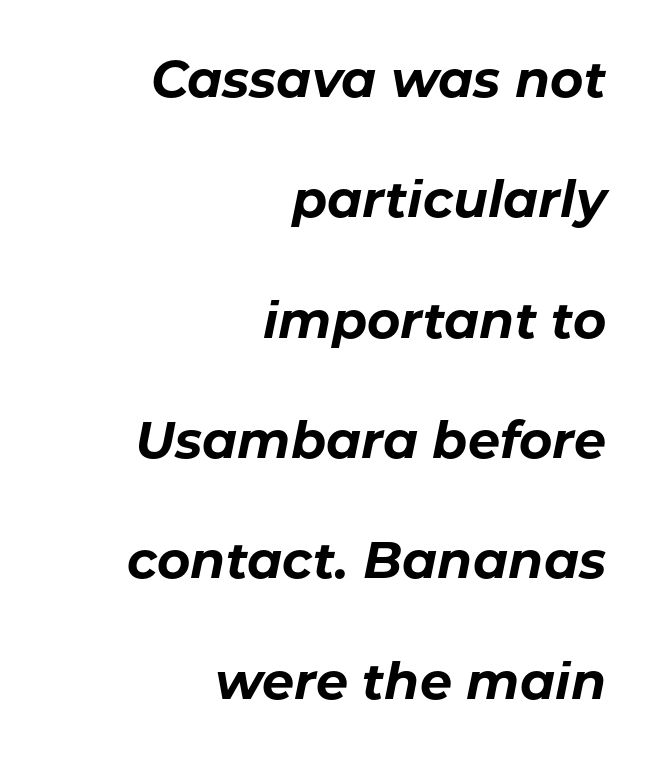
Q: Is the text bold? A: Yes.
Q: Is the text italic (slanted)? A: Yes, it leans right by about 11 degrees.
Q: Is the text underlined? A: No.
Q: How is the paragraph aligned? A: Right-aligned.
Q: Is the spacing between letters normal or unusually wide? A: Normal.
Q: Is the spacing between lines tight, normal or loose? A: Loose.
Q: Width (condensed, normal, or wide)? A: Normal.
Q: Stroke contrast? A: Low.
Q: x-height? A: Medium.
Q: Monospaced? A: No.
